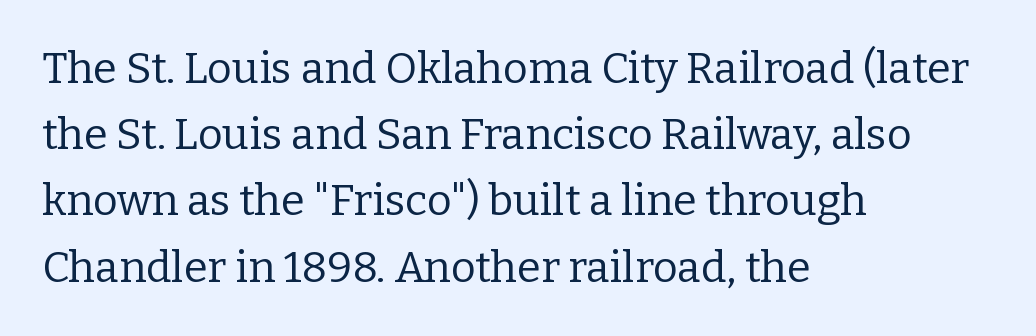
The image shows 43 px regular-weight serif type, upright; set left-aligned, normal line spacing (1.54x), normal letter spacing, not underlined; low stroke contrast and a medium x-height.
